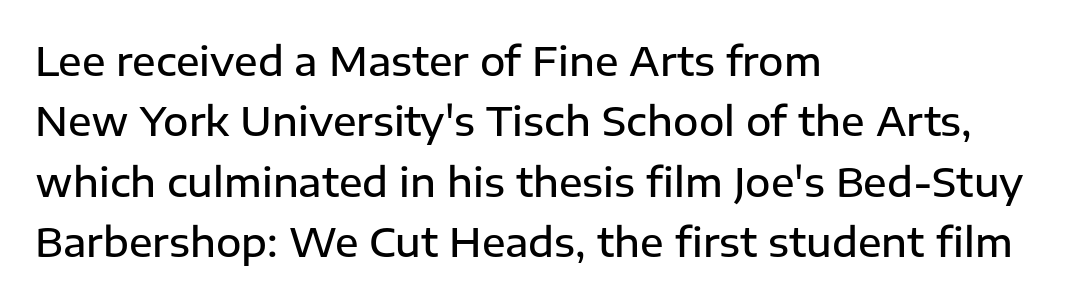
The image shows 39 px semibold sans-serif type, upright; set left-aligned, normal line spacing (1.55x), normal letter spacing, not underlined; low stroke contrast and a medium x-height.
